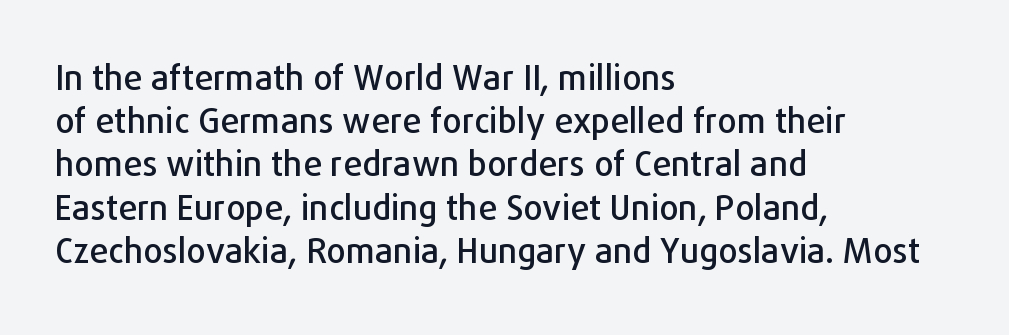
Leading: standard. A typesetter would call this proportional, since set widths differ per character. Just letters on the line, the space beneath them empty. In terms of letterspacing, this is plain default setting. Style check: upright. Are there feet on the stems? There aren't — it's a sans.
